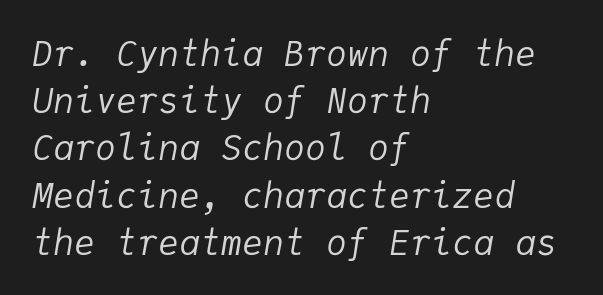
The image shows 35 px regular-weight type, italic (leaning right), monospaced; set left-aligned, normal line spacing (1.35x), normal letter spacing, not underlined; low stroke contrast and a medium x-height.
